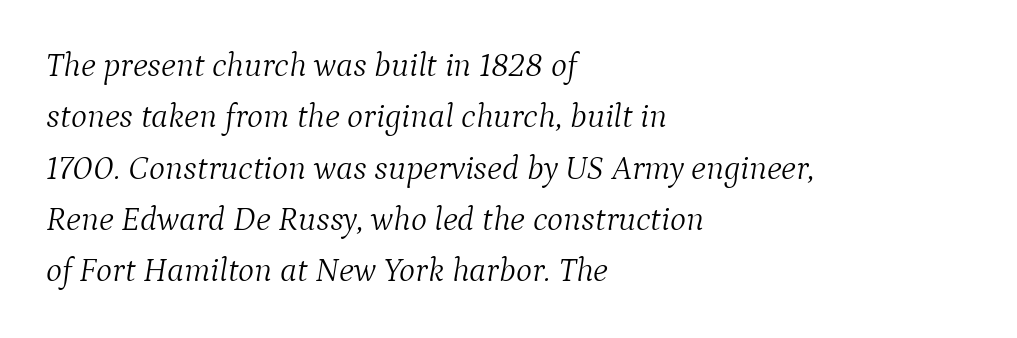
Q: Is the text bold? A: No.
Q: Is the text italic (slanted)? A: Yes, it leans right by about 9 degrees.
Q: Is the typeface a serif or a sans-serif typeface? A: Serif.
Q: Is the text underlined? A: No.
Q: How is the paragraph aligned? A: Left-aligned.
Q: Is the spacing between letters normal or unusually wide? A: Normal.
Q: Is the spacing between lines tight, normal or loose? A: Normal.
Q: Width (condensed, normal, or wide)? A: Normal.
Q: Stroke contrast? A: Medium.
Q: x-height? A: Medium.
Q: Monospaced? A: No.
